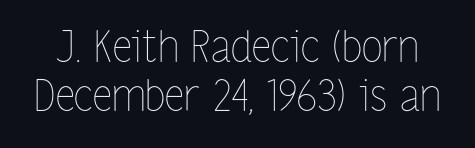
{"italic": "no", "bold": "no", "weight": "thin", "width": "condensed", "stroke_contrast": "low", "x_height": "medium", "monospaced": "no", "underline": "no", "line_spacing": "tight", "line_spacing_ratio": 1.14, "letter_spacing": "normal", "letter_spacing_em": 0.0, "glyph_px": 43}
